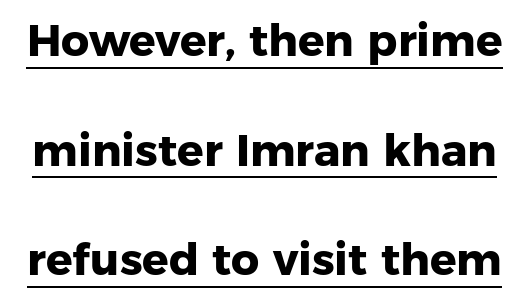
Stroke thickness is high; the sample reads as a true bold. Regarding leading, the lines here are spaced well apart. Does extra space separate the letters? No, they use regular spacing. No feet cap the strokes, marking this as sans-serif type. Check the space under the baseline: a stroke is drawn there.
